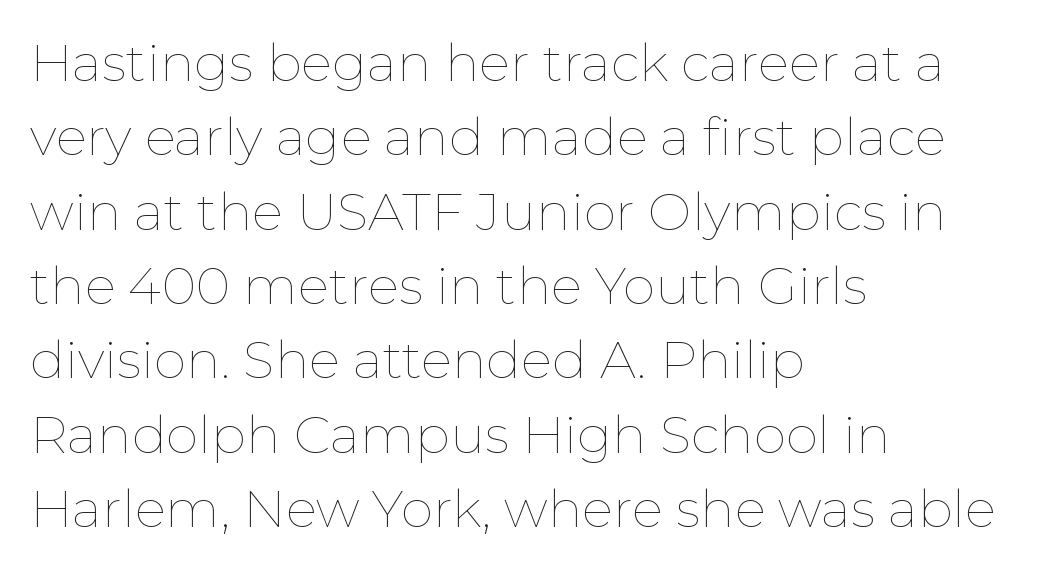
A typesetter would call this zero additional tracking. Is this a fixed-width face? No — the glyphs have proportional, varying widths. This rendering uses left alignment, leaving the right contour irregular. Letters rest on an invisible, unmarked baseline. Nothing heavy about these letters — not bold at all. Nope, not italic — everything's standing straight.
